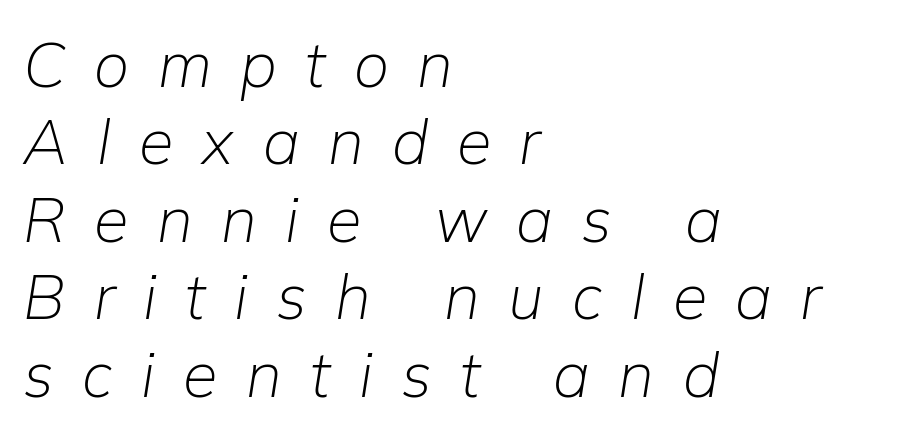
Q: Is the text bold? A: No.
Q: Is the text italic (slanted)? A: Yes, it leans right by about 9 degrees.
Q: Is the text underlined? A: No.
Q: How is the paragraph aligned? A: Left-aligned.
Q: Is the spacing between letters normal or unusually wide? A: Unusually wide.
Q: Width (condensed, normal, or wide)? A: Normal.
Q: Stroke contrast? A: Low.
Q: x-height? A: Medium.
Q: Monospaced? A: No.
